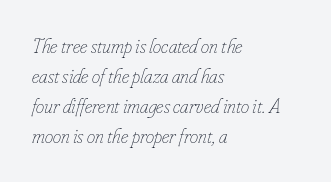
Observe the lean: these are italic letterforms. The passage shown is not underscored anywhere. Left-aligned paragraph, ragged on the right. A normal amount of white space separates one row of letters from the next.
